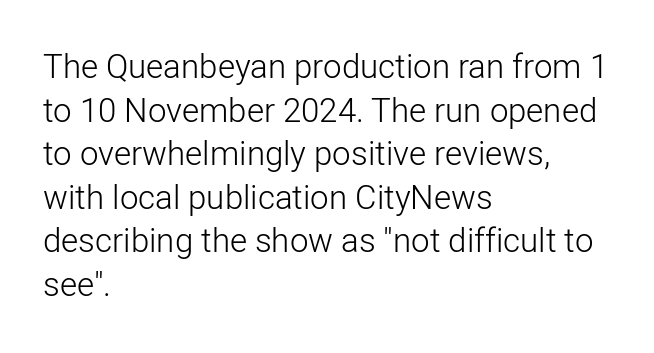
Beneath every word, the page is bare. Successive baselines arrive at the customary interval. Think of a printed novel: that variable character pitch is what you see here. Line beginnings align vertically; line endings do not. A sans-serif font was chosen for this passage. No italicization has been applied; the sample stays upright.
